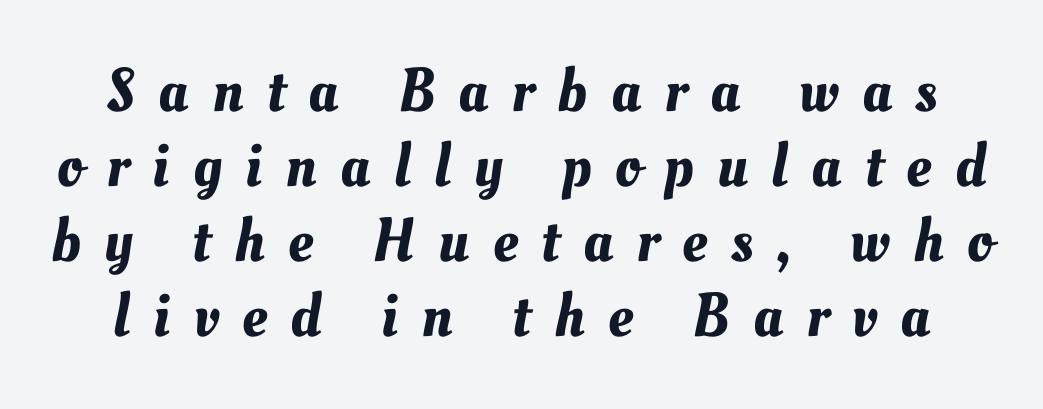
Q: Is the text underlined? A: No.
Q: Is the spacing between letters normal or unusually wide? A: Unusually wide.
Q: Width (condensed, normal, or wide)? A: Normal.
Q: Stroke contrast? A: Medium.
Q: x-height? A: Small.
Q: Monospaced? A: No.
